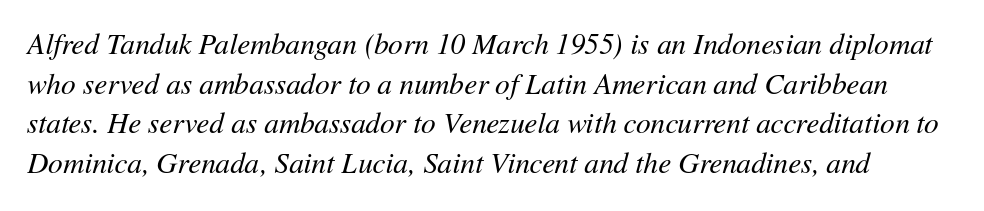
Q: Is the text bold? A: No.
Q: Is the text italic (slanted)? A: Yes, it leans right by about 11 degrees.
Q: Is the text underlined? A: No.
Q: Is the spacing between letters normal or unusually wide? A: Normal.
Q: Is the spacing between lines tight, normal or loose? A: Normal.
Q: Width (condensed, normal, or wide)? A: Normal.
Q: Stroke contrast? A: Medium.
Q: x-height? A: Medium.
Q: Monospaced? A: No.
